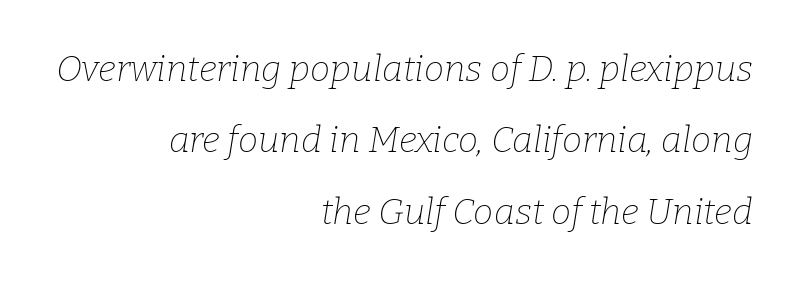
The glyphs in this specimen are seriffed. The strokes carry an ordinary text weight at most. Which margin do the lines hug? The right one — the left edge is uneven. Summary of vertical rhythm: relaxed, with wide interline spacing. A clean baseline with only descenders dipping below it.
